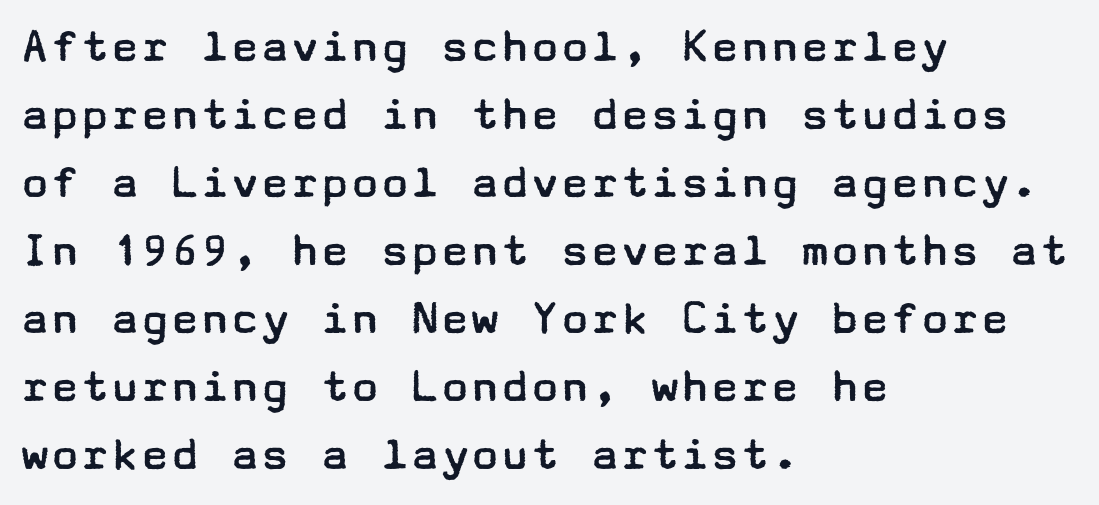
The image shows 50 px regular-weight, wide sans-serif type, upright; set left-aligned, normal line spacing (1.36x), normal letter spacing, not underlined; low stroke contrast and a medium x-height.
